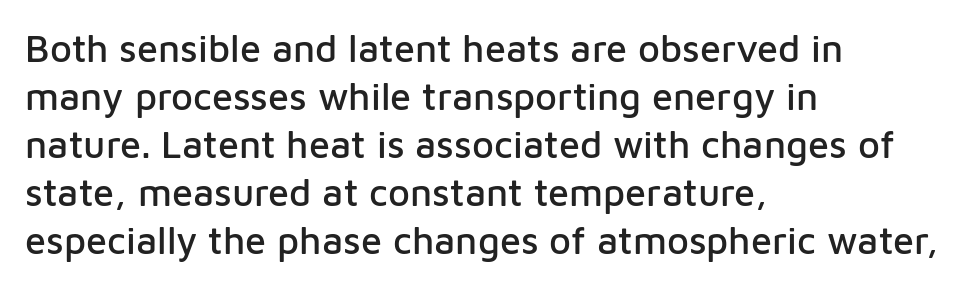
Q: Is the text italic (slanted)? A: No, it is upright.
Q: Is the typeface a serif or a sans-serif typeface? A: Sans-serif.
Q: Is the text underlined? A: No.
Q: How is the paragraph aligned? A: Left-aligned.
Q: Is the spacing between letters normal or unusually wide? A: Normal.
Q: Is the spacing between lines tight, normal or loose? A: Normal.
Q: Width (condensed, normal, or wide)? A: Normal.
Q: Stroke contrast? A: Low.
Q: x-height? A: Medium.
Q: Monospaced? A: No.
